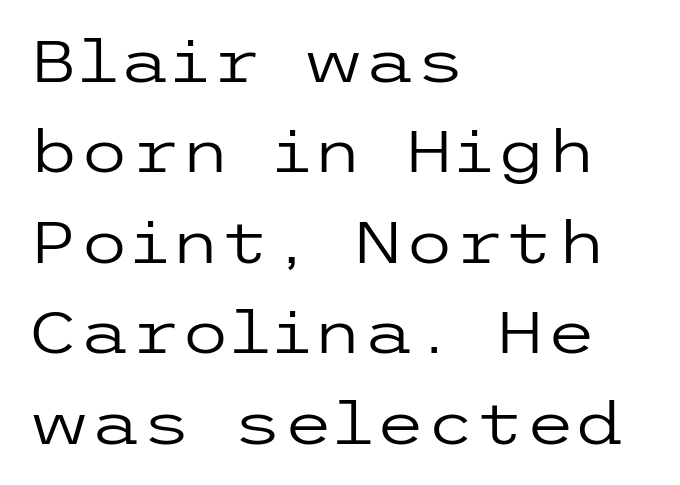
Q: Is the text bold? A: No.
Q: Is the text italic (slanted)? A: No, it is upright.
Q: Is the typeface a serif or a sans-serif typeface? A: Sans-serif.
Q: Is the text underlined? A: No.
Q: How is the paragraph aligned? A: Left-aligned.
Q: Is the spacing between letters normal or unusually wide? A: Normal.
Q: Is the spacing between lines tight, normal or loose? A: Normal.
Q: Width (condensed, normal, or wide)? A: Wide.
Q: Stroke contrast? A: Low.
Q: x-height? A: Medium.
